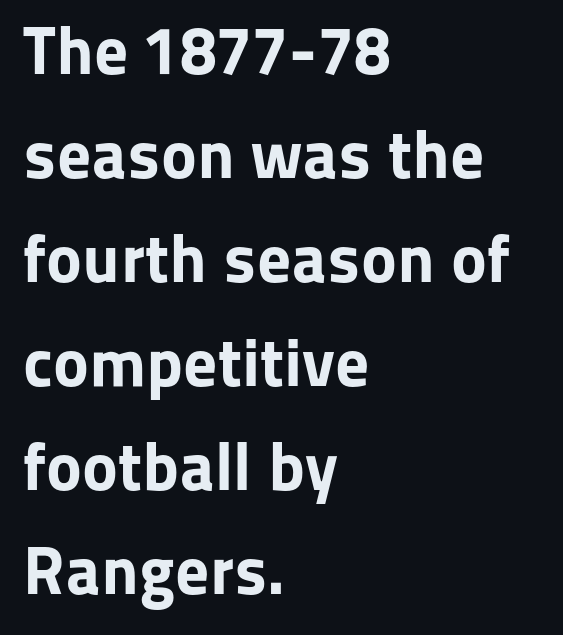
{"serif": "no", "italic": "no", "bold": "yes", "weight": "bold", "width": "normal", "stroke_contrast": "low", "x_height": "medium", "monospaced": "no", "underline": "no", "align": "left", "line_spacing": "normal", "line_spacing_ratio": 1.53, "letter_spacing": "normal", "letter_spacing_em": 0.0, "glyph_px": 68}
